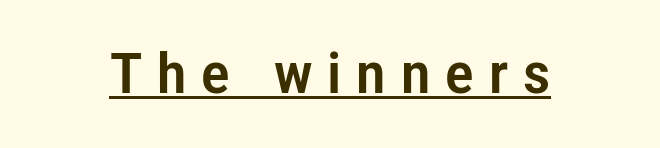
Q: Is the text italic (slanted)? A: No, it is upright.
Q: Is the typeface a serif or a sans-serif typeface? A: Sans-serif.
Q: Is the text underlined? A: Yes.
Q: Is the spacing between letters normal or unusually wide? A: Unusually wide.
Q: Width (condensed, normal, or wide)? A: Condensed.
Q: Stroke contrast? A: Low.
Q: x-height? A: Medium.
Q: Monospaced? A: No.
